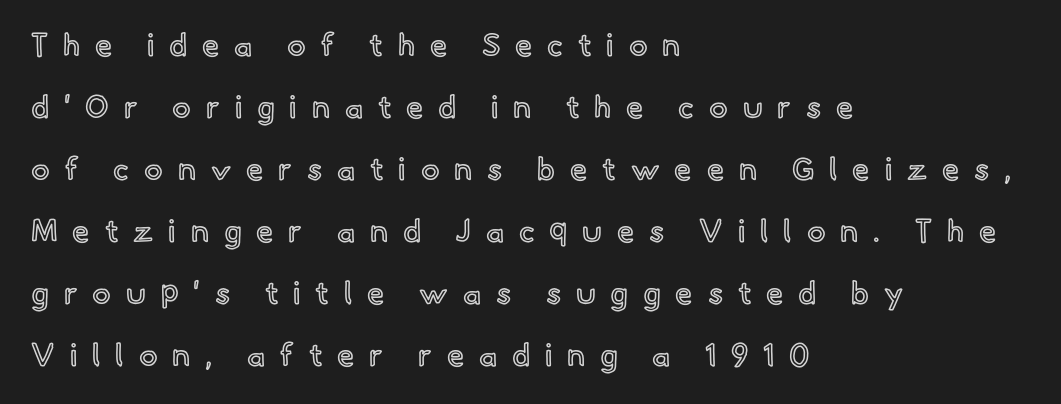
The image shows 31 px text type, upright; set left-aligned, loose line spacing (2.0x), unusually wide letter spacing (+0.48 em), not underlined; a small x-height.
